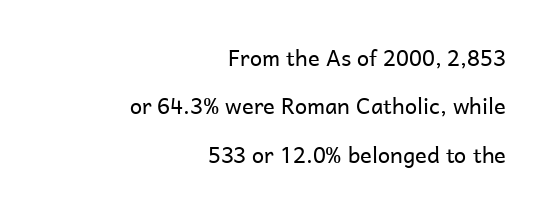
{"italic": "no", "bold": "no", "underline": "no", "align": "right", "line_spacing": "loose", "line_spacing_ratio": 2.2, "letter_spacing": "normal", "letter_spacing_em": 0.0, "glyph_px": 22}
